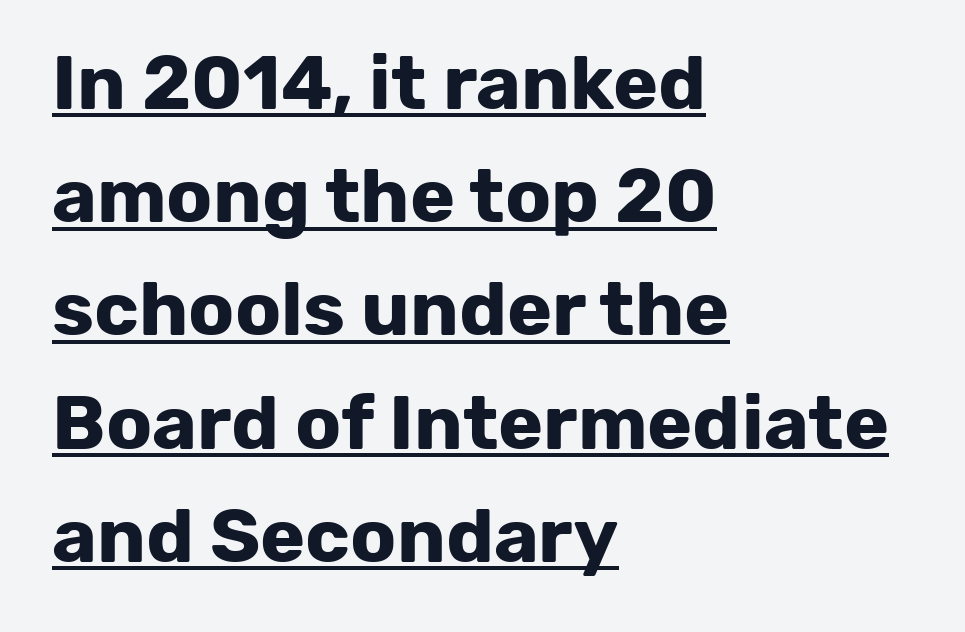
{"serif": "no", "italic": "no", "bold": "yes", "weight": "bold", "width": "normal", "stroke_contrast": "low", "x_height": "medium", "monospaced": "no", "underline": "yes", "align": "left", "line_spacing": "normal", "line_spacing_ratio": 1.49, "letter_spacing": "normal", "letter_spacing_em": 0.0, "glyph_px": 76}
